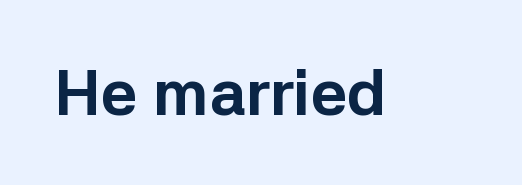
{"serif": "no", "italic": "no", "bold": "yes", "weight": "bold", "width": "normal", "stroke_contrast": "low", "x_height": "medium", "monospaced": "no", "underline": "no", "letter_spacing": "normal", "letter_spacing_em": 0.0, "glyph_px": 64}
